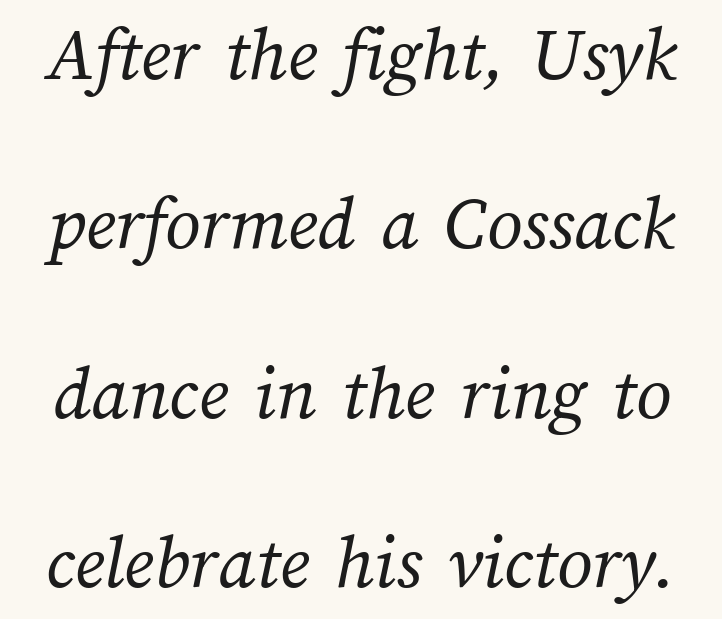
The image shows 78 px regular-weight type; set loose line spacing (2.17x), normal letter spacing, not underlined; medium stroke contrast and a medium x-height.
